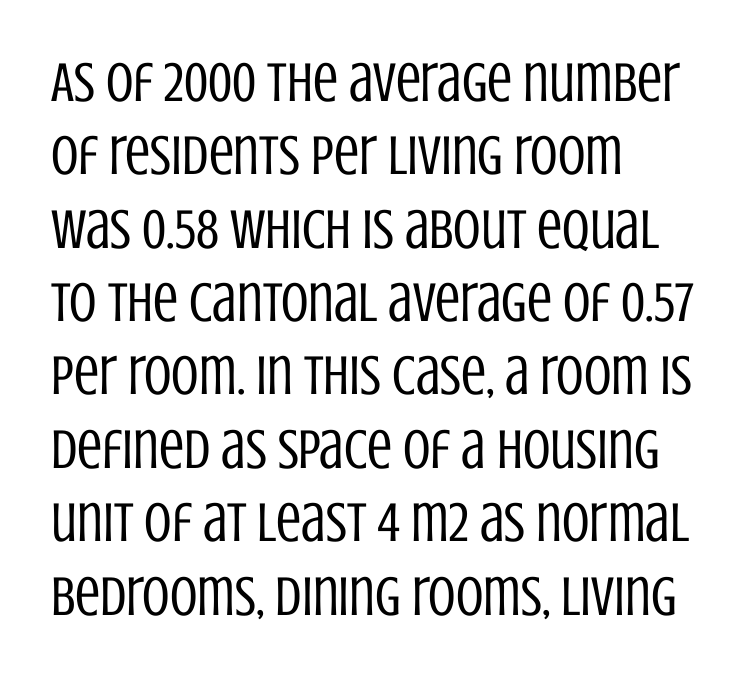
The image shows 56 px regular-weight, condensed sans-serif type, upright; set left-aligned, normal line spacing (1.31x), normal letter spacing, not underlined; low stroke contrast and a large x-height.
